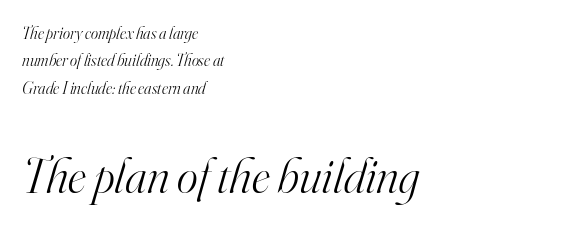
Q: Is the text bold? A: No.
Q: Is the text italic (slanted)? A: Yes, it leans right by about 16 degrees.
Q: Is the typeface a serif or a sans-serif typeface? A: Serif.
Q: Is the text underlined? A: No.
Q: How is the paragraph aligned? A: Left-aligned.
Q: Is the spacing between letters normal or unusually wide? A: Normal.
Q: Is the spacing between lines tight, normal or loose? A: Normal.
Q: Which block of text is set in a larger size, the first (top) or the second (bottom)? A: The second (bottom) one.
Q: Width (condensed, normal, or wide)? A: Normal.
Q: Stroke contrast? A: High.
Q: x-height? A: Small.
Q: Monospaced? A: No.
